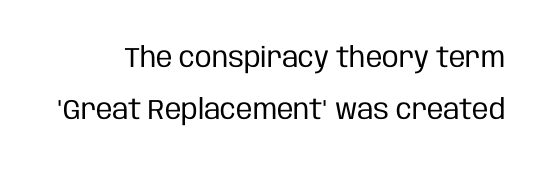
Q: Is the text bold? A: No.
Q: Is the text italic (slanted)? A: No, it is upright.
Q: Is the typeface a serif or a sans-serif typeface? A: Sans-serif.
Q: Is the text underlined? A: No.
Q: Is the spacing between letters normal or unusually wide? A: Normal.
Q: Width (condensed, normal, or wide)? A: Condensed.
Q: Stroke contrast? A: Low.
Q: x-height? A: Large.
Q: Monospaced? A: No.
